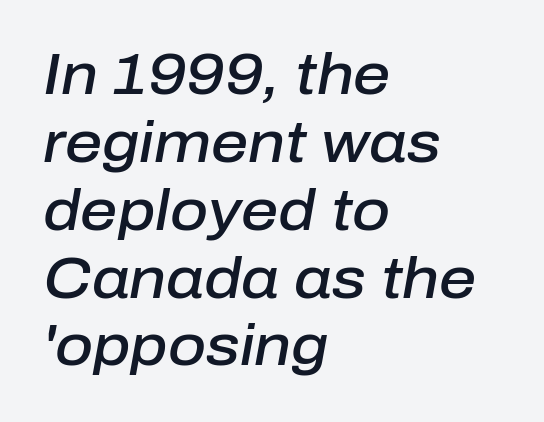
Compared with a centered layout, this one pins lines to the left instead. The letters are semibold — heavier than regular but short of a full bold. Honestly, the letter spacing is just normal — you wouldn't notice it. You could not count columns in this text — the font is proportionally spaced.
